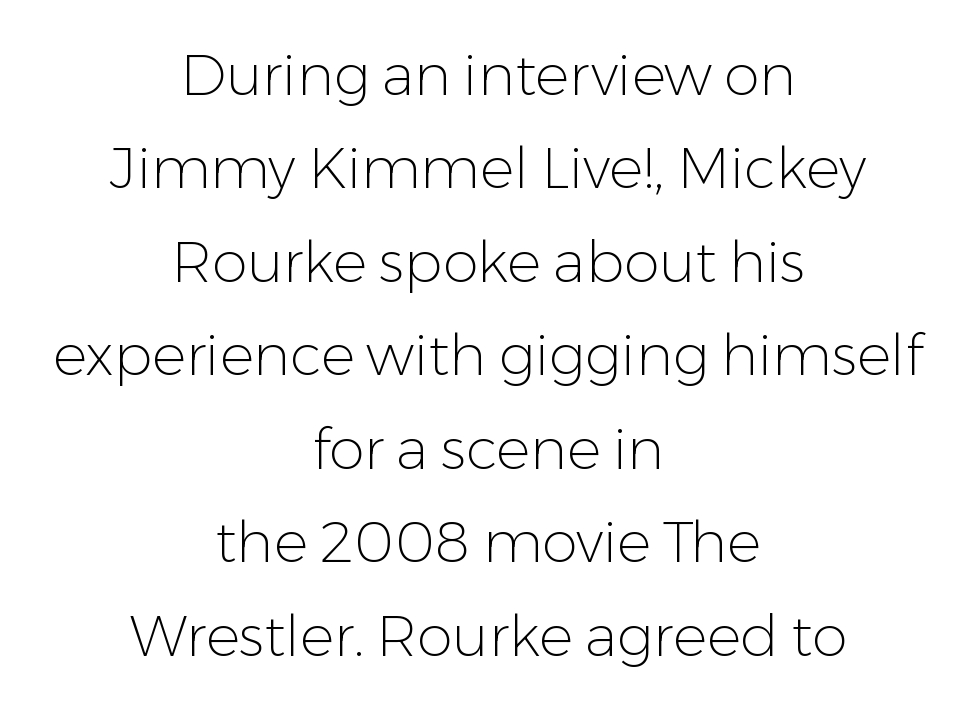
Q: Is the text bold? A: No.
Q: Is the text italic (slanted)? A: No, it is upright.
Q: Is the typeface a serif or a sans-serif typeface? A: Sans-serif.
Q: Is the text underlined? A: No.
Q: How is the paragraph aligned? A: Centered.
Q: Is the spacing between letters normal or unusually wide? A: Normal.
Q: Is the spacing between lines tight, normal or loose? A: Normal.
Q: Width (condensed, normal, or wide)? A: Normal.
Q: Stroke contrast? A: Low.
Q: x-height? A: Medium.
Q: Monospaced? A: No.
